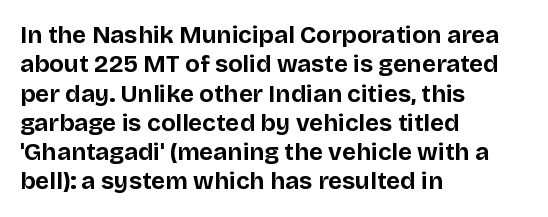
Check the space under the baseline: it is left empty. Words appear dense and cohesive because spacing is normal. Summary of weight: heavy, a full bold. Caption: multi-line text, flush left, ragged right.
